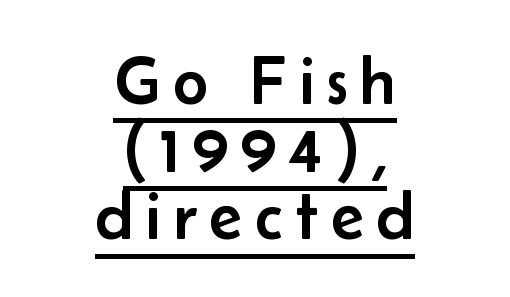
To sum up the face: it is a sans, with no serifs. Compared with undecorated copy, this sample adds a rule below the words. The axis of the letterforms is exactly vertical. The lines are packed closely together with very little leading. A typesetter would call this proportional, since set widths differ per character. Caption: multi-line text, centered on the measure.
